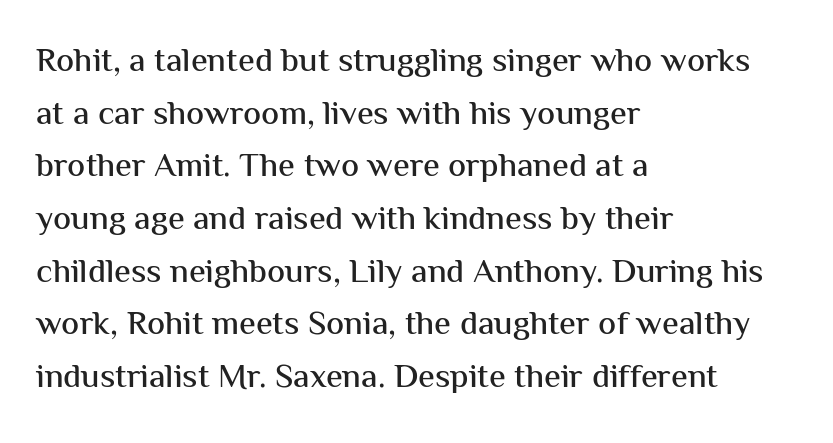
Summary of vertical rhythm: regular, with standard interline spacing. Does extra space separate the letters? No, they use regular spacing. If you drew a ruler down the left edge, every line would touch it. The designer went with a sans here, leaving each stem footless. Vertical strokes here are truly vertical.
